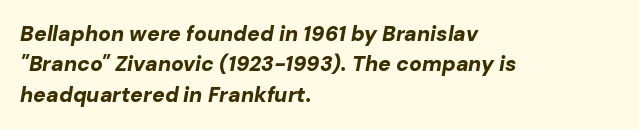
The sample has been set heavy, in full bold. The words here are not underlined. Standard letterfit; no display-style spreading of the glyphs. It's the slanting kind of type.
